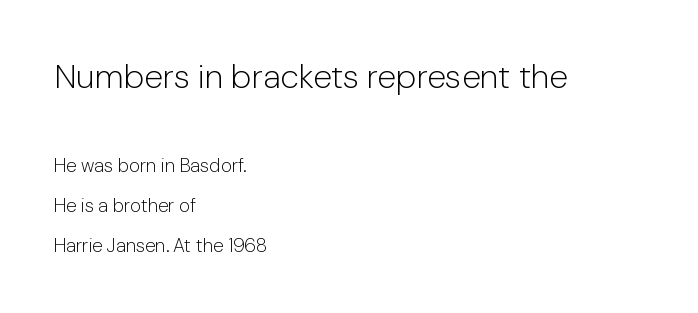
Spacing between characters is what you'd get straight out of the box. When letters stand straight like this, we call the style roman or upright. Is this a fixed-width face? No — the glyphs have proportional, varying widths. The block sitting higher on the canvas is the one with enlarged characters. Weight: in the light-to-regular range. A student would call this left alignment; a typographer would say flush left, rag right.
